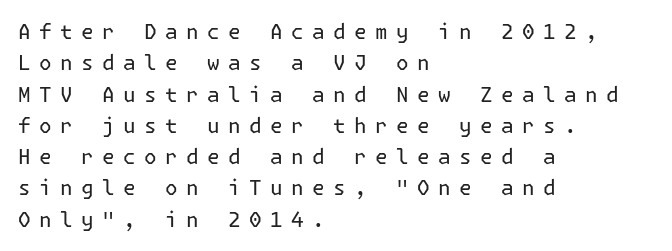
Short and long lines alike share a common starting point at left. A typesetter would call this heavily tracked-out type. The vertical gap from one line to the next is medium. Style check: upright.
